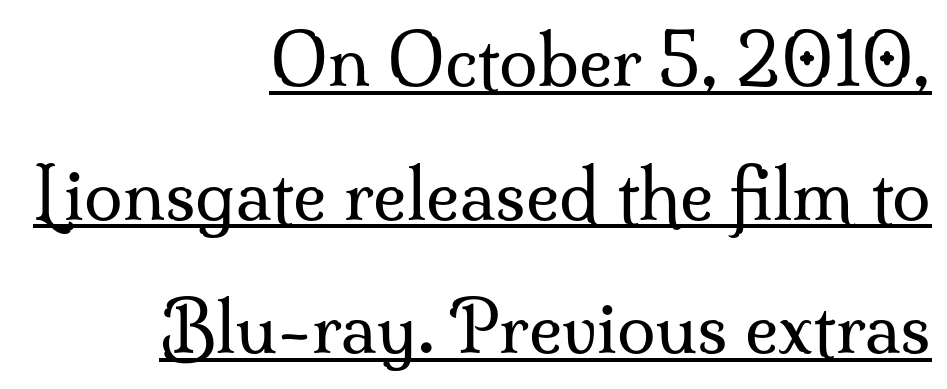
The image shows 70 px regular-weight serif type, upright; set right-aligned, loose line spacing (1.91x), normal letter spacing, underlined; medium stroke contrast and a small x-height.
